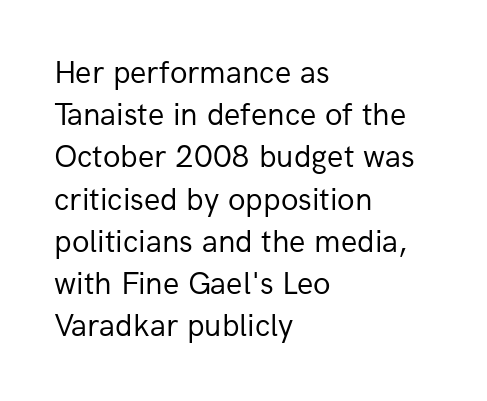
Looks like regular typesetting: each glyph gets only the width it needs. The compositor pushed each line to the left boundary. Nope, no serifs anywhere on these letters. This rendering features lettering with no underline.
